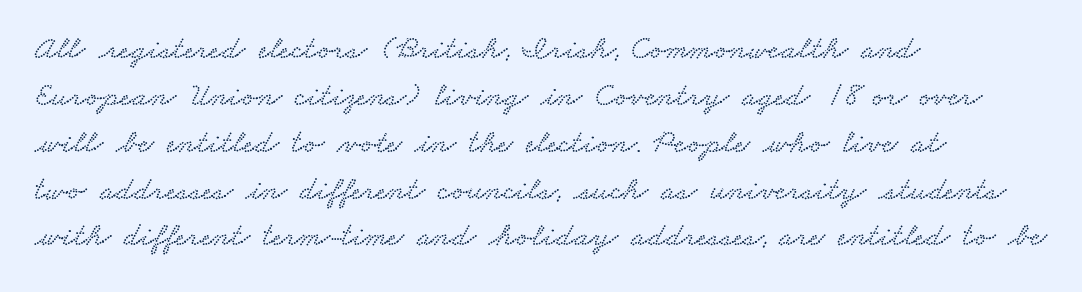
Think of a printed novel: that variable character pitch is what you see here. What's the leading like? Ordinary, nothing unusual. The letters sit at their default tracking, neither squeezed nor spread. Does the type have serifs? Yes, each stem ends in a small foot.
